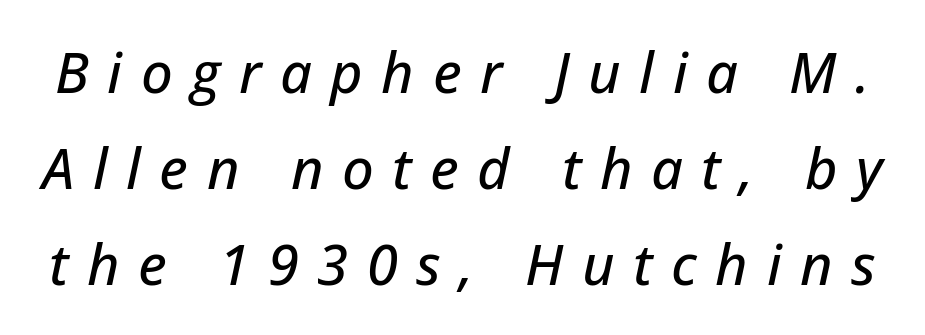
The image shows 56 px text type, italic (leaning right); set line spacing 1.71x, unusually wide letter spacing (+0.33 em), not underlined; low stroke contrast and a medium x-height.
